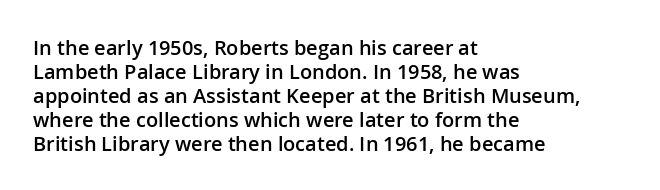
The image shows 20 px text type, upright; set left-aligned, line spacing 1.2x, normal letter spacing, not underlined.
